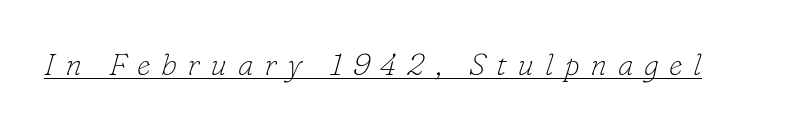
The image shows 31 px thin serif type, italic (leaning right); set unusually wide letter spacing (+0.34 em), underlined; low stroke contrast and a small x-height.
